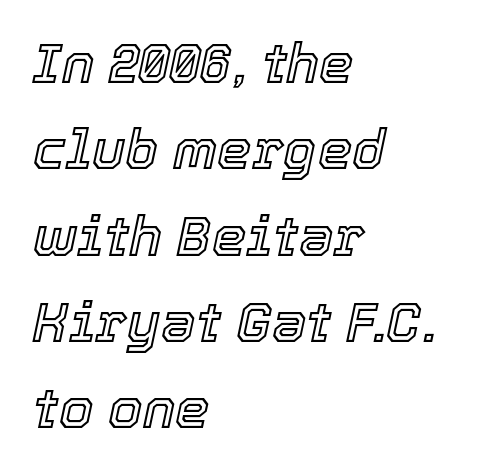
Look at the tracking — it's just the regular setting, nothing added. This block has exactly the height ordinary leading produces. Clear beneath every line of the passage. Horizontally, the lines are justified to the leading edge only. Posture: slanted.
